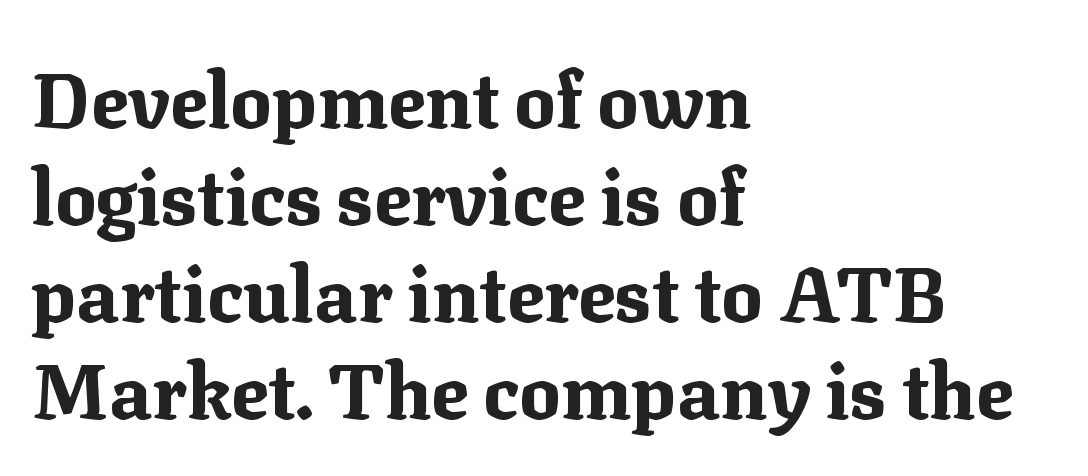
Q: Is the text bold? A: Yes.
Q: Is the text italic (slanted)? A: No, it is upright.
Q: Is the typeface a serif or a sans-serif typeface? A: Serif.
Q: Is the text underlined? A: No.
Q: How is the paragraph aligned? A: Left-aligned.
Q: Is the spacing between letters normal or unusually wide? A: Normal.
Q: Is the spacing between lines tight, normal or loose? A: Normal.
Q: Width (condensed, normal, or wide)? A: Normal.
Q: Stroke contrast? A: Medium.
Q: x-height? A: Medium.
Q: Monospaced? A: No.
